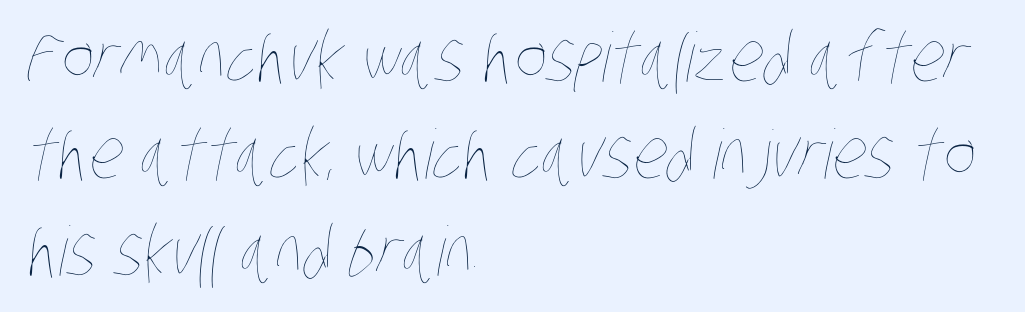
The image shows 68 px thin, condensed type; set left-aligned, normal line spacing (1.43x), normal letter spacing, not underlined; low stroke contrast and a large x-height.
